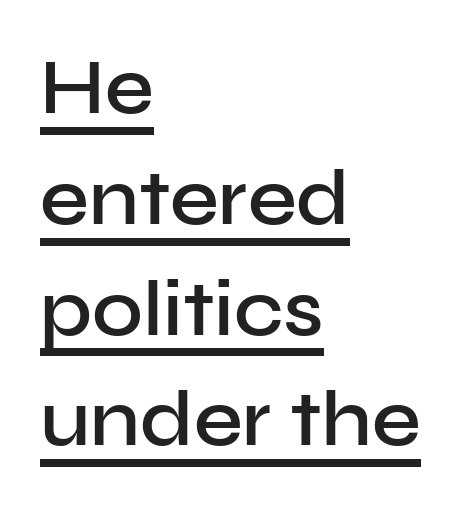
{"serif": "no", "italic": "no", "bold": "semi", "weight": "semibold", "width": "normal", "stroke_contrast": "low", "x_height": "medium", "monospaced": "no", "underline": "yes", "align": "left", "line_spacing": "normal", "line_spacing_ratio": 1.42, "letter_spacing": "normal", "letter_spacing_em": 0.0, "glyph_px": 78}
